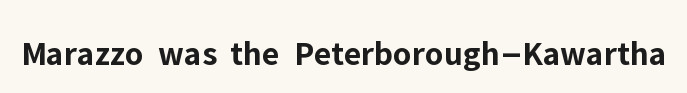
The image shows 35 px bold sans-serif type, upright; set normal letter spacing, not underlined; low stroke contrast and a medium x-height.
